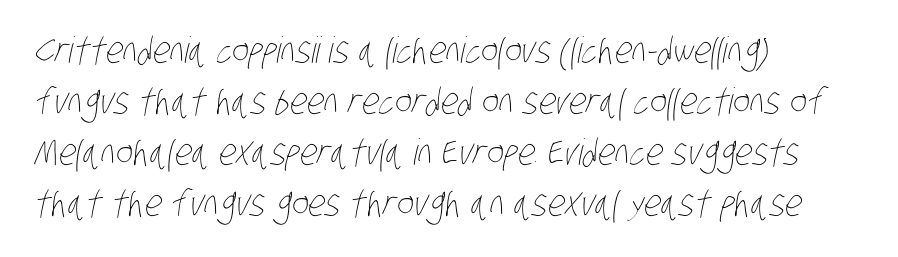
{"bold": "no", "weight": "thin", "width": "condensed", "stroke_contrast": "low", "x_height": "large", "monospaced": "no", "underline": "no", "align": "left", "line_spacing": "normal", "line_spacing_ratio": 1.42, "letter_spacing": "normal", "letter_spacing_em": 0.0, "glyph_px": 36}
